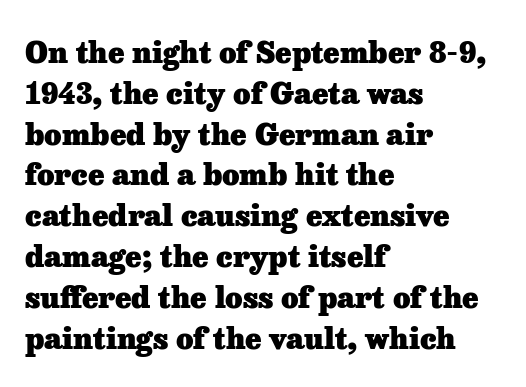
Q: Is the text bold? A: Yes.
Q: Is the text italic (slanted)? A: No, it is upright.
Q: Is the typeface a serif or a sans-serif typeface? A: Serif.
Q: Is the text underlined? A: No.
Q: How is the paragraph aligned? A: Left-aligned.
Q: Is the spacing between letters normal or unusually wide? A: Normal.
Q: Is the spacing between lines tight, normal or loose? A: Normal.
Q: Width (condensed, normal, or wide)? A: Normal.
Q: Stroke contrast? A: Low.
Q: x-height? A: Medium.
Q: Monospaced? A: No.
